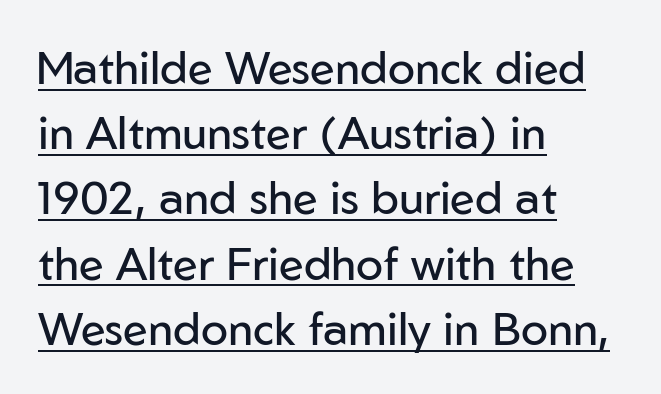
Q: Is the text bold? A: No.
Q: Is the text italic (slanted)? A: No, it is upright.
Q: Is the typeface a serif or a sans-serif typeface? A: Sans-serif.
Q: Is the text underlined? A: Yes.
Q: How is the paragraph aligned? A: Left-aligned.
Q: Is the spacing between letters normal or unusually wide? A: Normal.
Q: Is the spacing between lines tight, normal or loose? A: Normal.
Q: Width (condensed, normal, or wide)? A: Normal.
Q: Stroke contrast? A: Low.
Q: x-height? A: Medium.
Q: Monospaced? A: No.
